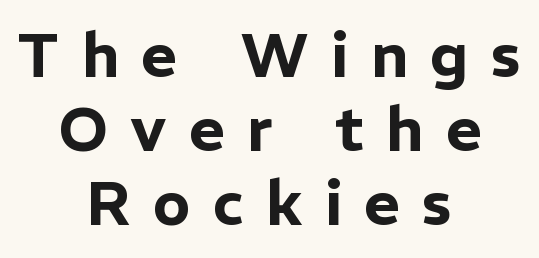
The image shows 62 px sans-serif type, upright; set centered, line spacing 1.19x, unusually wide letter spacing (+0.36 em), not underlined; low stroke contrast and a medium x-height.
